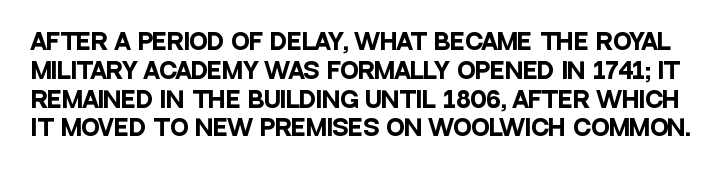
Q: Is the text bold? A: Yes.
Q: Is the text italic (slanted)? A: No, it is upright.
Q: Is the text underlined? A: No.
Q: Is the spacing between letters normal or unusually wide? A: Normal.
Q: Is the spacing between lines tight, normal or loose? A: Normal.
